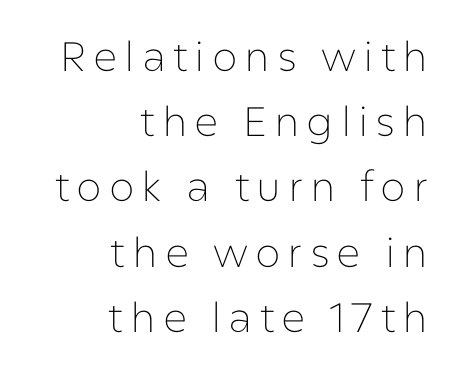
This is roman type, the default non-slanted kind. Leftover space on each line is placed entirely before the opening word. Nobody drew a line under any word here. The weight tops out at a normal text grade. Proportional: the letters do not fall into vertical columns.
